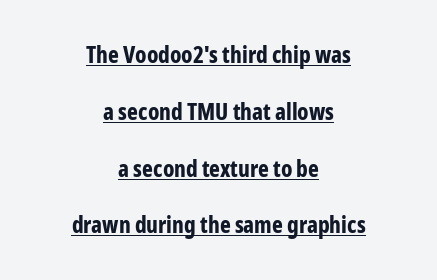
{"italic": "no", "bold": "yes", "underline": "yes", "align": "center", "line_spacing": "loose", "line_spacing_ratio": 2.47, "letter_spacing": "normal", "letter_spacing_em": 0.0, "glyph_px": 23}
